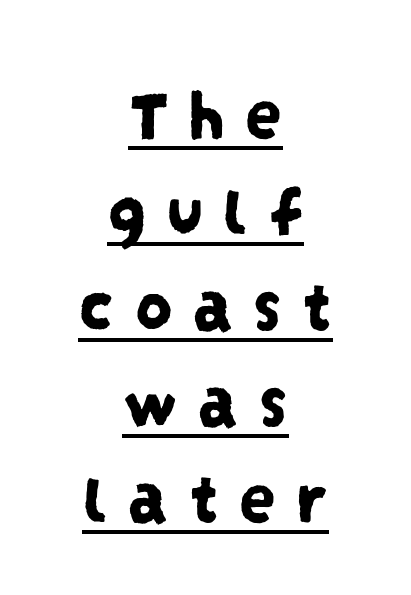
Q: Is the typeface a serif or a sans-serif typeface? A: Sans-serif.
Q: Is the text underlined? A: Yes.
Q: How is the paragraph aligned? A: Centered.
Q: Is the spacing between letters normal or unusually wide? A: Unusually wide.
Q: Is the spacing between lines tight, normal or loose? A: Normal.
Q: Width (condensed, normal, or wide)? A: Condensed.
Q: Stroke contrast? A: Low.
Q: x-height? A: Large.
Q: Monospaced? A: No.
